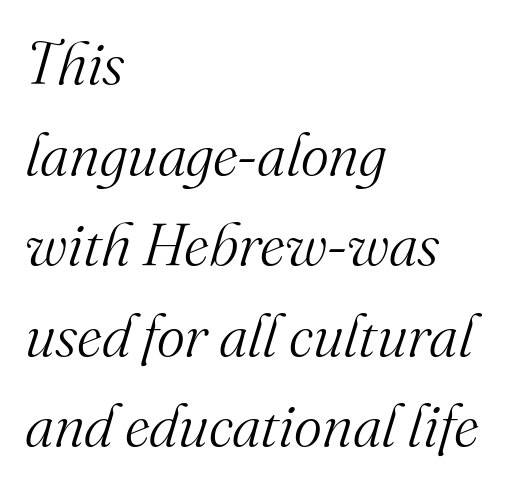
Vertically, the passage feels balanced, rows spaced as you'd expect. When letters slant like this, we call the style italic. Casual observation: everything's shoved over to the left. The font family rendered here belongs to the serif group.
